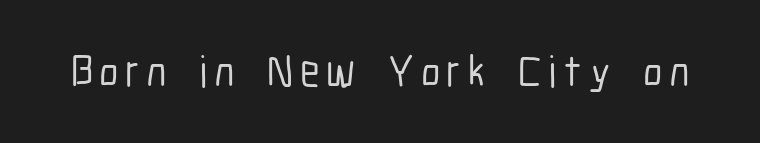
{"serif": "no", "italic": "no", "width": "condensed", "stroke_contrast": "low", "x_height": "medium", "monospaced": "no", "underline": "no", "glyph_px": 45}
